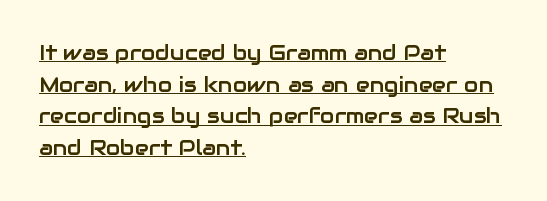
{"italic": "no", "underline": "yes", "align": "left", "line_spacing": "normal", "line_spacing_ratio": 1.51, "letter_spacing": "normal", "letter_spacing_em": 0.0, "glyph_px": 21}
